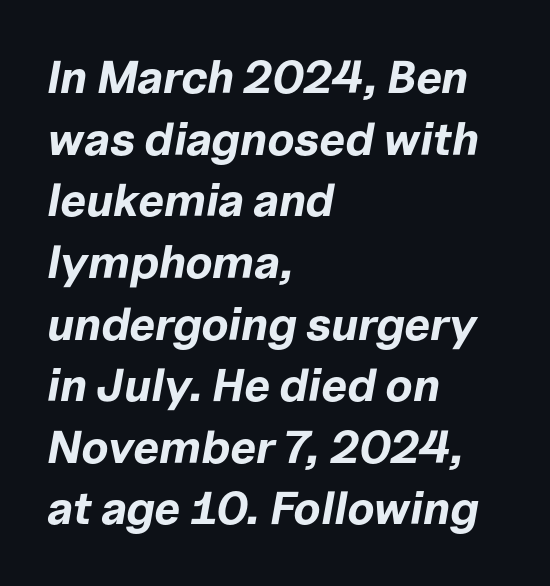
Q: Is the text bold? A: Yes.
Q: Is the text italic (slanted)? A: Yes, it leans right by about 10 degrees.
Q: Is the text underlined? A: No.
Q: How is the paragraph aligned? A: Left-aligned.
Q: Is the spacing between letters normal or unusually wide? A: Normal.
Q: Is the spacing between lines tight, normal or loose? A: Normal.
Q: Width (condensed, normal, or wide)? A: Normal.
Q: Stroke contrast? A: Low.
Q: x-height? A: Medium.
Q: Monospaced? A: No.
